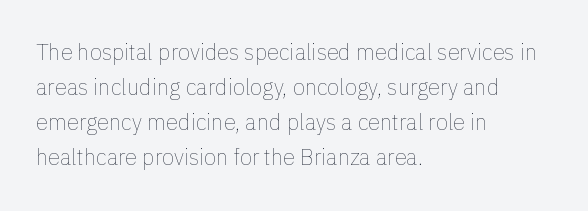
Every stem runs plumb, perpendicular to the baseline. Ink coverage per letter is moderate at most. Does extra space separate the letters? No, they use regular spacing. Line starts are locked; line ends wander. If you measured baseline to baseline, you'd find a middling distance.
